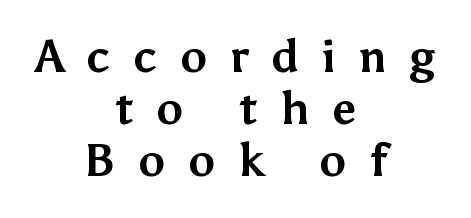
Visually the block forms a symmetrical silhouette, jagged on both flanks. Tracking value appears strongly positive — letters spread wide. These lines are rendered in a variable-pitch font. Each letter's strokes conclude bluntly, with no projecting serifs. Underlining? Definitely not there.
